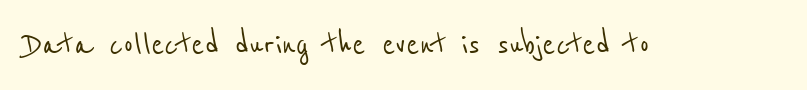
Q: Is the typeface a serif or a sans-serif typeface? A: Sans-serif.
Q: Is the text underlined? A: No.
Q: Is the spacing between letters normal or unusually wide? A: Normal.
Q: Width (condensed, normal, or wide)? A: Condensed.
Q: Stroke contrast? A: Low.
Q: x-height? A: Medium.
Q: Monospaced? A: No.
